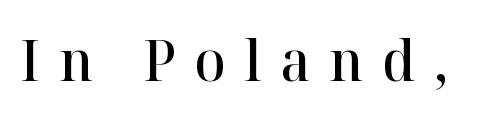
The image shows 57 px semibold serif type, upright; set unusually wide letter spacing (+0.33 em), not underlined; high stroke contrast and a medium x-height.
